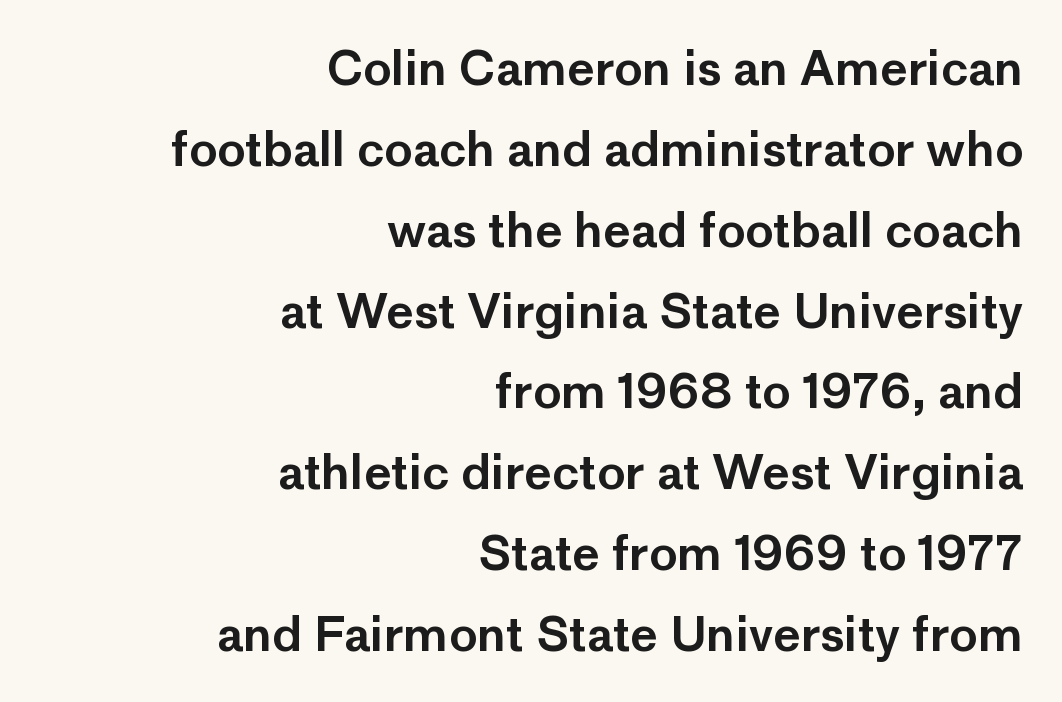
Q: Is the text italic (slanted)? A: No, it is upright.
Q: Is the typeface a serif or a sans-serif typeface? A: Sans-serif.
Q: Is the text underlined? A: No.
Q: How is the paragraph aligned? A: Right-aligned.
Q: Is the spacing between letters normal or unusually wide? A: Normal.
Q: Width (condensed, normal, or wide)? A: Normal.
Q: Stroke contrast? A: Low.
Q: x-height? A: Medium.
Q: Monospaced? A: No.
